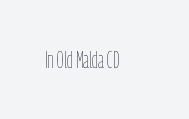
Q: Is the text bold? A: No.
Q: Is the text italic (slanted)? A: No, it is upright.
Q: Is the text underlined? A: No.
Q: Is the spacing between letters normal or unusually wide? A: Normal.
